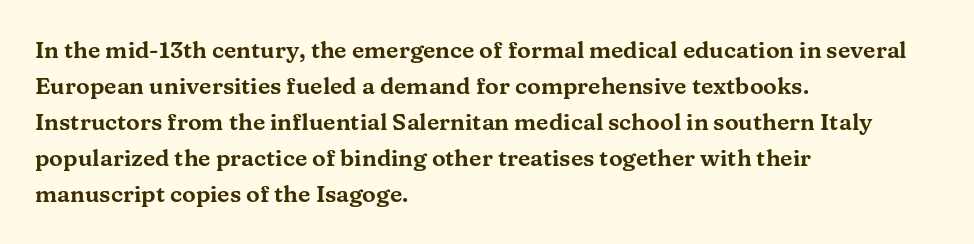
{"italic": "no", "underline": "no", "align": "left", "line_spacing": "normal", "line_spacing_ratio": 1.57, "letter_spacing": "normal", "letter_spacing_em": 0.0, "glyph_px": 23}
